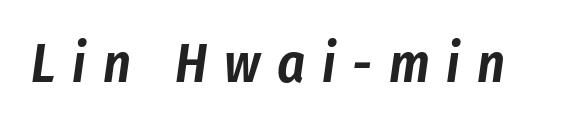
{"italic": "yes", "lean": "right", "slant_degrees": 8, "width": "condensed", "stroke_contrast": "low", "x_height": "medium", "monospaced": "no", "underline": "no", "letter_spacing": "wide", "letter_spacing_em": 0.31, "glyph_px": 54}
